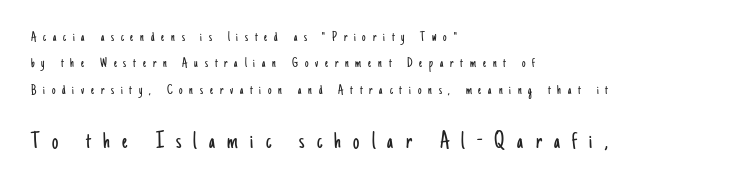
The image shows 25 px text type, upright; set left-aligned, line spacing 1.88x, unusually wide letter spacing (+0.49 em), not underlined; the second (bottom) block is 1.79x larger.
